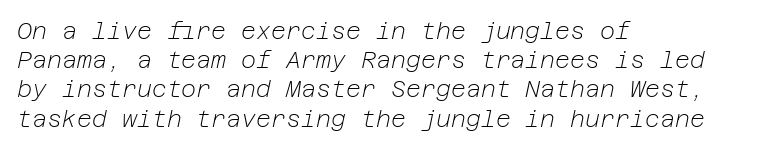
Q: Is the text bold? A: No.
Q: Is the text italic (slanted)? A: Yes, it leans right by about 12 degrees.
Q: Is the text underlined? A: No.
Q: How is the paragraph aligned? A: Left-aligned.
Q: Is the spacing between letters normal or unusually wide? A: Normal.
Q: Is the spacing between lines tight, normal or loose? A: Normal.
